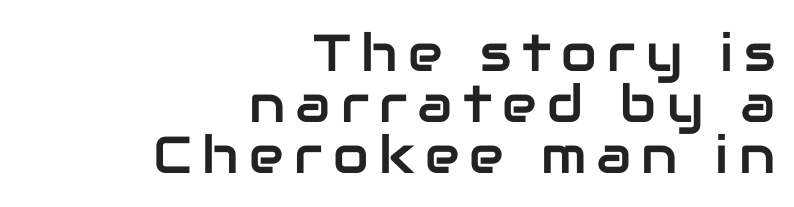
Q: Is the text italic (slanted)? A: No, it is upright.
Q: Is the typeface a serif or a sans-serif typeface? A: Sans-serif.
Q: Is the text underlined? A: No.
Q: How is the paragraph aligned? A: Right-aligned.
Q: Is the spacing between letters normal or unusually wide? A: Unusually wide.
Q: Is the spacing between lines tight, normal or loose? A: Tight.
Q: Width (condensed, normal, or wide)? A: Normal.
Q: Stroke contrast? A: Low.
Q: x-height? A: Medium.
Q: Monospaced? A: No.
